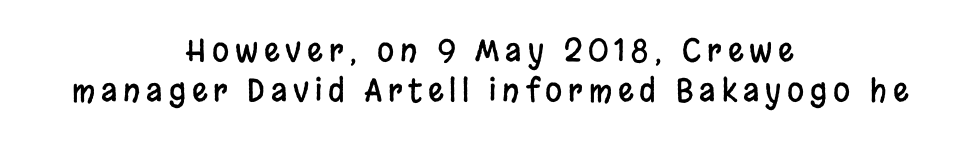
The image shows 31 px condensed sans-serif type, upright; set centered, normal line spacing (1.28x), not underlined; low stroke contrast and a large x-height.
